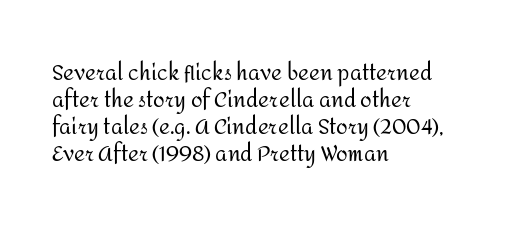
The passage shown is not underscored anywhere. Summary of vertical rhythm: regular, with standard interline spacing. The rag falls on the right side of this text block. Notice how the stems are strictly vertical — no italics here. Vertical stems look standard width or narrower in stroke.
